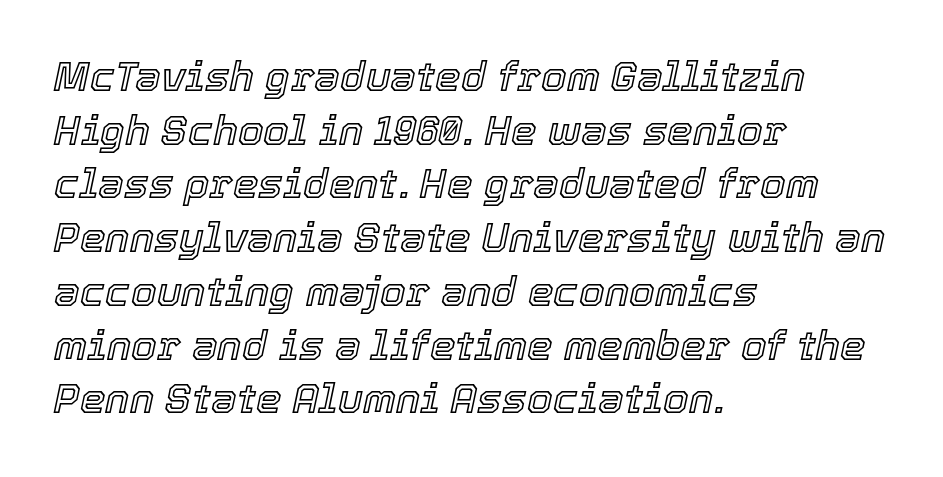
Q: Is the text italic (slanted)? A: Yes, it leans right by about 12 degrees.
Q: Is the text underlined? A: No.
Q: How is the paragraph aligned? A: Left-aligned.
Q: Is the spacing between letters normal or unusually wide? A: Normal.
Q: Is the spacing between lines tight, normal or loose? A: Normal.
Q: Width (condensed, normal, or wide)? A: Normal.
Q: x-height? A: Medium.
Q: Monospaced? A: No.
